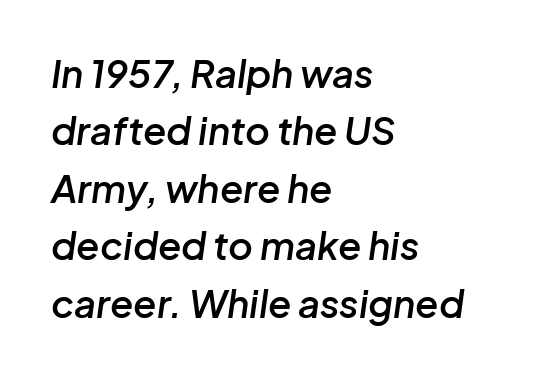
Q: Is the text bold? A: Semi-bold.
Q: Is the text italic (slanted)? A: Yes, it leans right by about 8 degrees.
Q: Is the text underlined? A: No.
Q: How is the paragraph aligned? A: Left-aligned.
Q: Is the spacing between letters normal or unusually wide? A: Normal.
Q: Is the spacing between lines tight, normal or loose? A: Normal.
Q: Width (condensed, normal, or wide)? A: Normal.
Q: Stroke contrast? A: Low.
Q: x-height? A: Medium.
Q: Monospaced? A: No.
